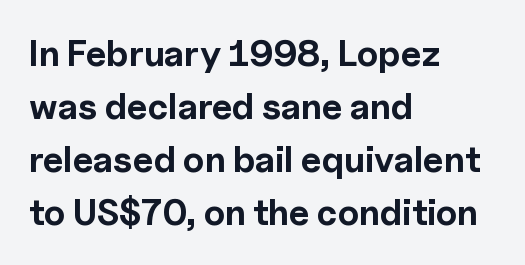
Whoever set this chose a conventional vertical rhythm. Typographically, this falls in the sans-serif category. Heavy-handed strokes throughout: this text is bold. Casual observation: everything's shoved over to the left.
